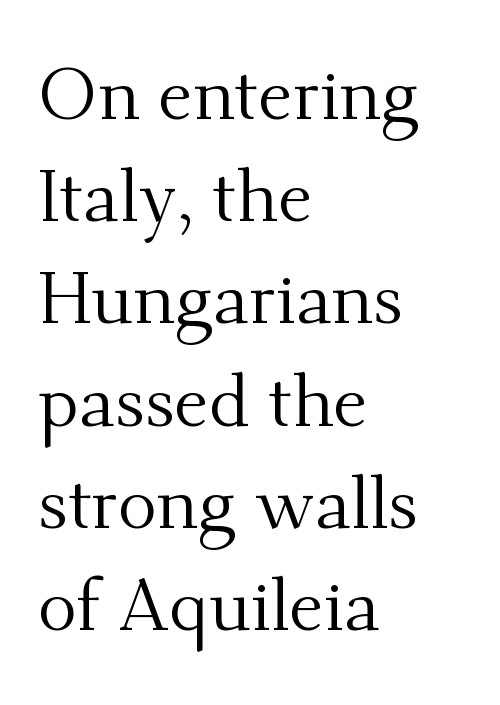
The image shows 73 px regular-weight serif type, upright; set left-aligned, normal line spacing (1.4x), normal letter spacing, not underlined; medium stroke contrast and a small x-height.
